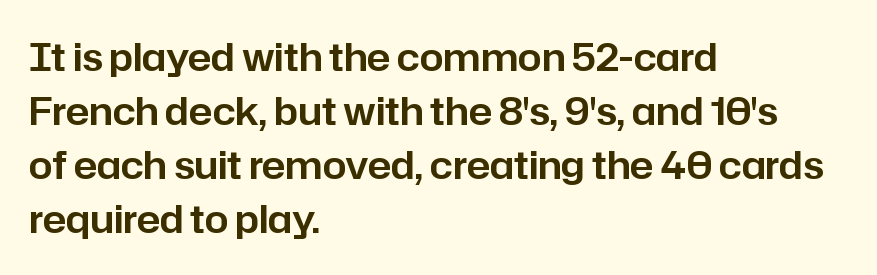
Compared with a centered layout, this one pins lines to the left instead. The passage shown is typed in a proportional face where columns would drift. Regular leading. Just letters on the line, the space beneath them empty. The axis of the letterforms is exactly vertical. This sample uses plain, unmodified letter spacing.
